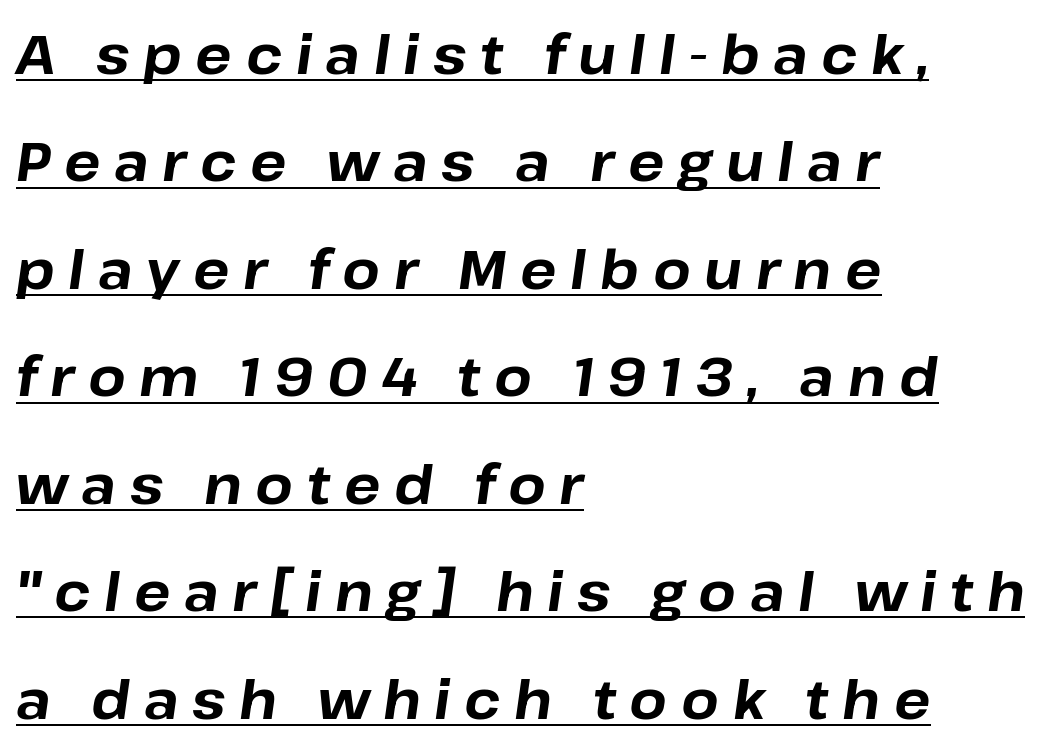
Beneath each row of characters lies a ruled line. Every character sits at an angle, as italics do. Letter spacing: wide. Which margin do the lines hug? The left one — the right edge is uneven.
